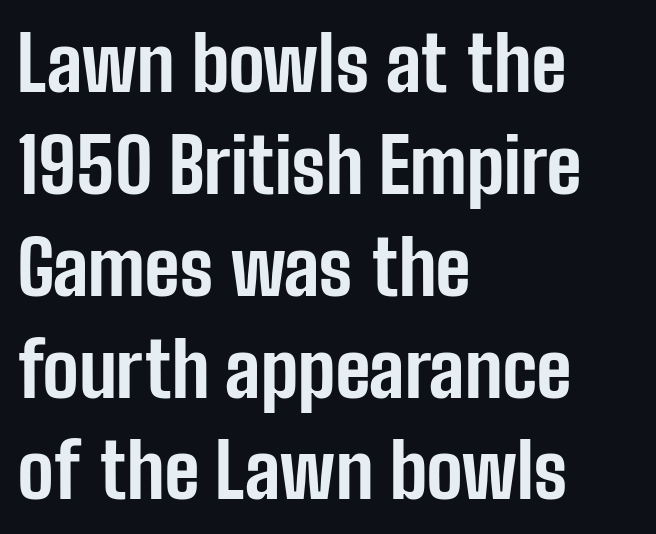
Normally led — the rows are evenly, conventionally spaced. Check under the words: just untouched page. As a designer I'd log this as weight 700, bold. The gaps between neighbouring characters are ordinary and unremarkable. Casual observation: everything's shoved over to the left.
